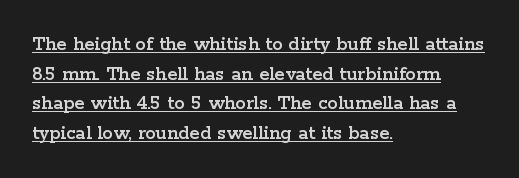
Q: Is the text italic (slanted)? A: No, it is upright.
Q: Is the text underlined? A: Yes.
Q: How is the paragraph aligned? A: Left-aligned.
Q: Is the spacing between letters normal or unusually wide? A: Normal.
Q: Is the spacing between lines tight, normal or loose? A: Normal.
